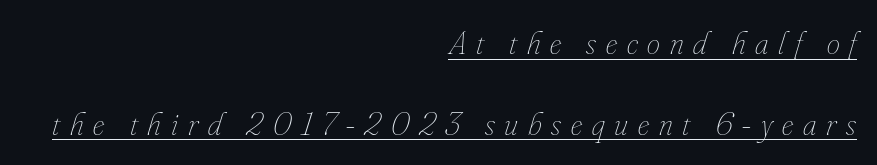
Q: Is the text bold? A: No.
Q: Is the text italic (slanted)? A: Yes, it leans right by about 16 degrees.
Q: Is the text underlined? A: Yes.
Q: How is the paragraph aligned? A: Right-aligned.
Q: Is the spacing between letters normal or unusually wide? A: Unusually wide.
Q: Is the spacing between lines tight, normal or loose? A: Loose.
Q: Width (condensed, normal, or wide)? A: Condensed.
Q: Stroke contrast? A: Low.
Q: x-height? A: Small.
Q: Monospaced? A: No.
